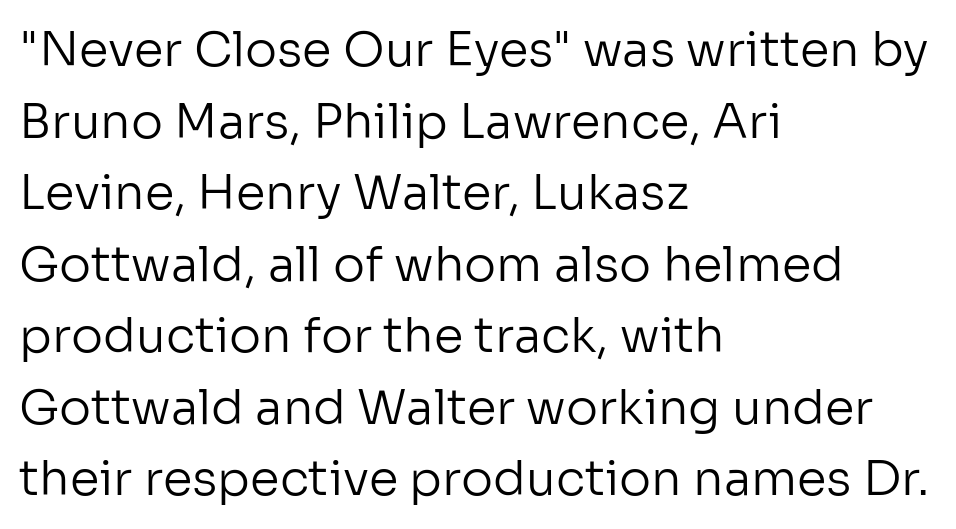
The image shows 48 px regular-weight sans-serif type, upright; set left-aligned, normal line spacing (1.49x), normal letter spacing, not underlined; low stroke contrast and a medium x-height.
